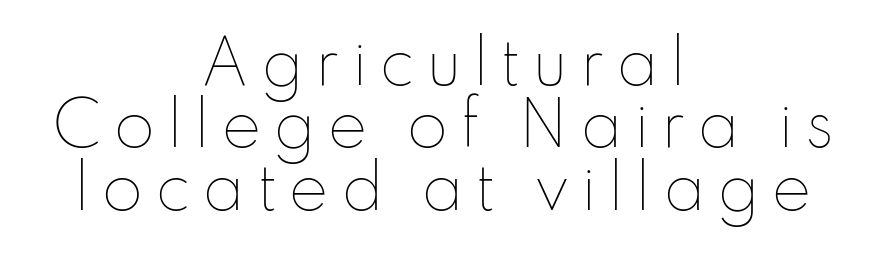
{"italic": "no", "bold": "no", "weight": "thin", "width": "normal", "stroke_contrast": "low", "x_height": "small", "monospaced": "no", "underline": "no", "align": "center", "line_spacing": "tight", "line_spacing_ratio": 1.04, "glyph_px": 60}
